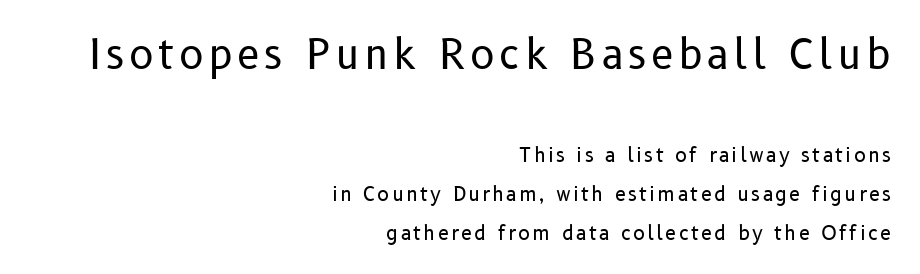
{"serif": "no", "italic": "no", "bold": "no", "weight": "regular", "width": "normal", "stroke_contrast": "low", "x_height": "medium", "monospaced": "no", "underline": "no", "align": "right", "line_spacing": "loose", "line_spacing_ratio": 1.95, "larger_block": "first", "size_ratio": 2.05, "glyph_px": 41}
